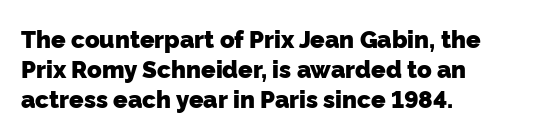
Q: Is the text bold? A: Yes.
Q: Is the text underlined? A: No.
Q: How is the paragraph aligned? A: Left-aligned.
Q: Is the spacing between letters normal or unusually wide? A: Normal.
Q: Is the spacing between lines tight, normal or loose? A: Normal.
